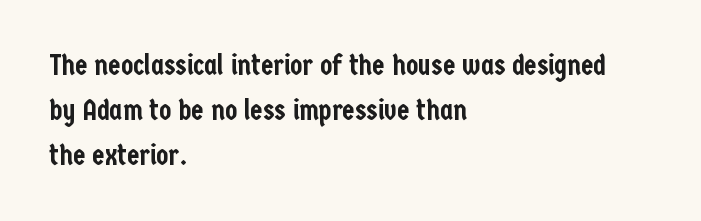
{"serif": "no", "italic": "no", "width": "condensed", "stroke_contrast": "low", "x_height": "medium", "monospaced": "no", "underline": "no", "align": "left", "line_spacing": "normal", "line_spacing_ratio": 1.6, "letter_spacing": "normal", "letter_spacing_em": 0.0, "glyph_px": 28}
